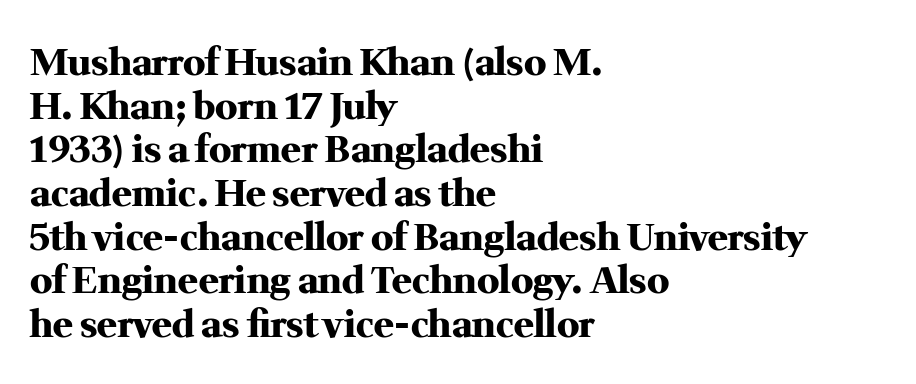
These lines are composed in type with serifs. Do the characters align in a grid? No, the font is proportional. Chunky letters — that's bold for sure. The letterforms sit shoulder to shoulder at normal distance. No italicization has been applied; the sample stays upright.
